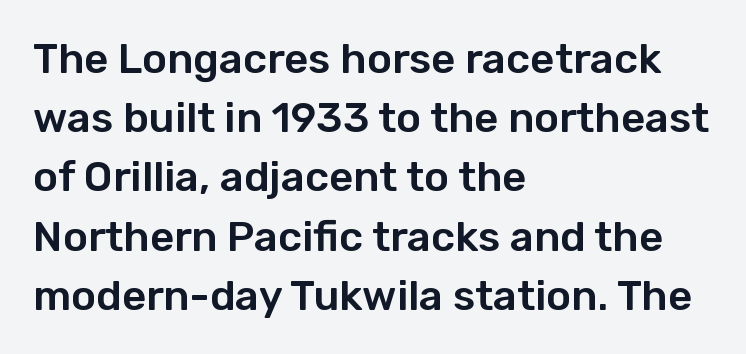
Leading: standard. Each word holds together tightly as a unit, with standard inter-letter gaps. These lines are rendered in a variable-pitch font. Tall strokes in this sample are plumb rather than angled.
